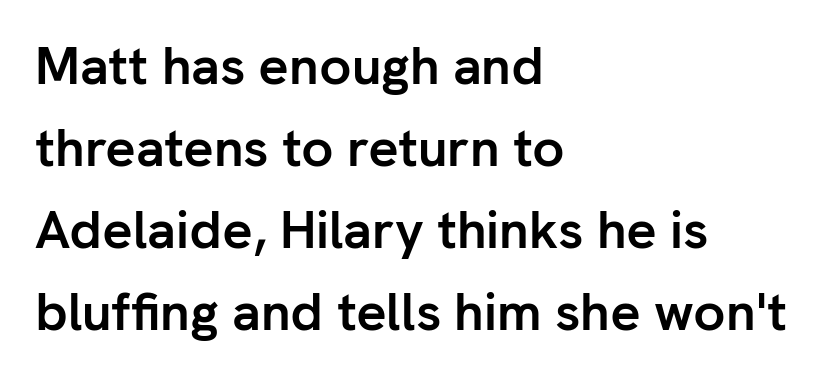
Q: Is the text bold? A: Yes.
Q: Is the text italic (slanted)? A: No, it is upright.
Q: Is the typeface a serif or a sans-serif typeface? A: Sans-serif.
Q: Is the text underlined? A: No.
Q: How is the paragraph aligned? A: Left-aligned.
Q: Is the spacing between letters normal or unusually wide? A: Normal.
Q: Is the spacing between lines tight, normal or loose? A: Normal.
Q: Width (condensed, normal, or wide)? A: Normal.
Q: Stroke contrast? A: Low.
Q: x-height? A: Medium.
Q: Monospaced? A: No.
